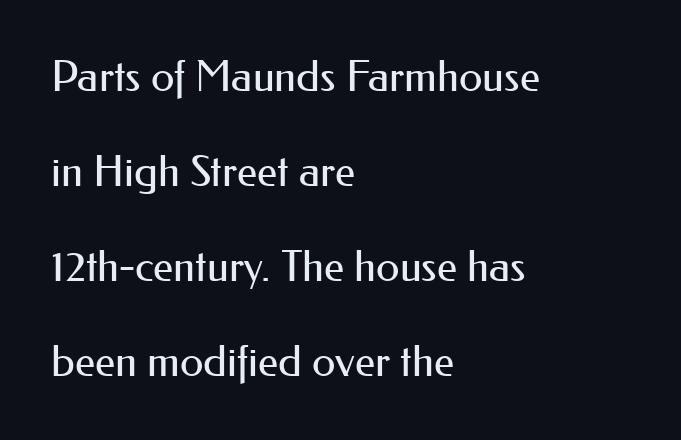
{"serif": "no", "italic": "no", "bold": "no", "weight": "regular", "width": "normal", "stroke_contrast": "medium", "x_height": "small", "monospaced": "no", "underline": "no", "align": "left", "line_spacing": "loose", "line_spacing_ratio": 2.21, "letter_spacing": "normal", "letter_spacing_em": 0.0, "glyph_px": 43}
